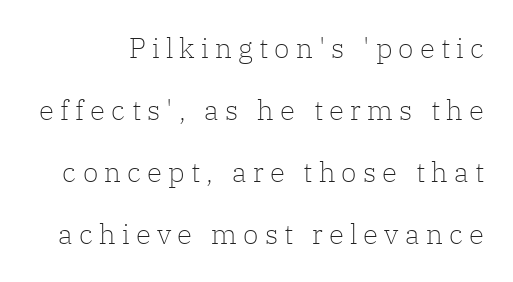
Serif or sans? Serif — the stroke terminals have little feet. Check the space under the baseline: it is left empty. Leading is clearly above the norm, producing a sparse column. Is the stroke heavy? The answer is a plain regular-or-lighter. The letters are spread apart with noticeably loose tracking. The rendering uses natural spacing where letterforms have individual widths.
